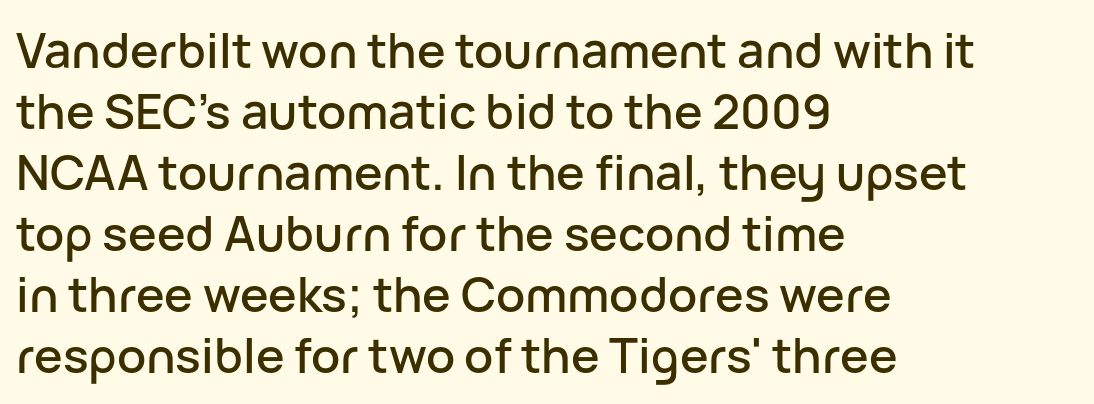
A roman cut, with each character standing at attention. Proportional: the letters do not fall into vertical columns. The space directly below the letters is spotless. This is sans-serif lettering, the kind often seen on screens and signage.
